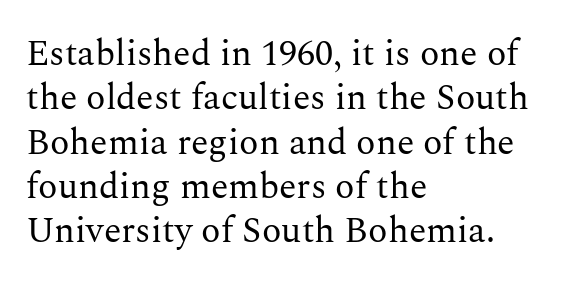
{"serif": "yes", "italic": "no", "bold": "no", "weight": "regular", "width": "normal", "stroke_contrast": "medium", "x_height": "medium", "monospaced": "no", "underline": "no", "align": "left", "line_spacing_ratio": 1.23, "letter_spacing": "normal", "letter_spacing_em": 0.0, "glyph_px": 36}
